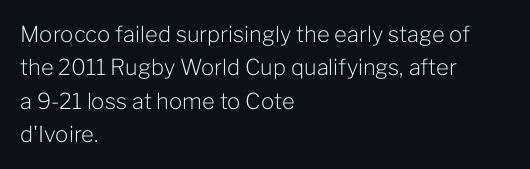
Q: Is the text bold? A: No.
Q: Is the text italic (slanted)? A: No, it is upright.
Q: Is the text underlined? A: No.
Q: How is the paragraph aligned? A: Left-aligned.
Q: Is the spacing between letters normal or unusually wide? A: Normal.
Q: Is the spacing between lines tight, normal or loose? A: Normal.
